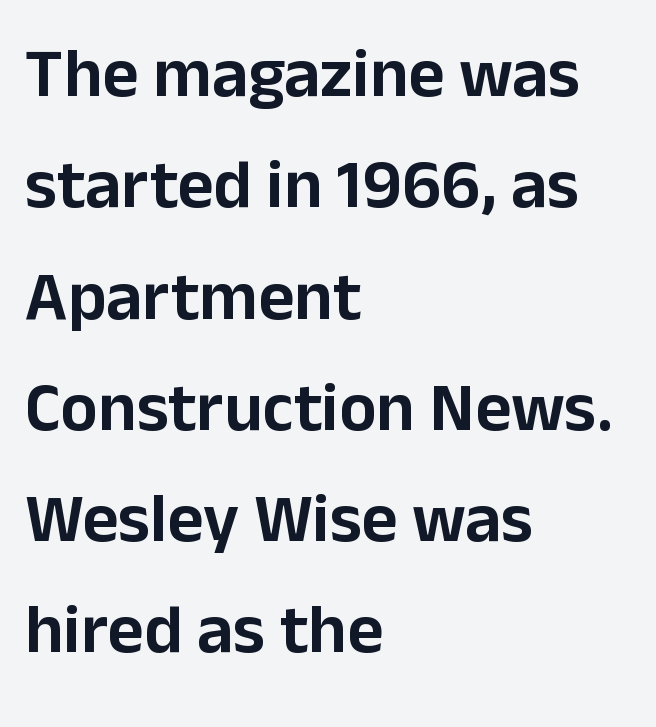
The image shows 70 px sans-serif type, upright; set left-aligned, normal line spacing (1.59x), normal letter spacing, not underlined; low stroke contrast and a medium x-height.
